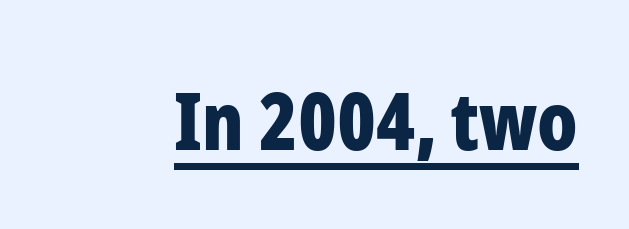
Q: Is the text bold? A: Yes.
Q: Is the text italic (slanted)? A: No, it is upright.
Q: Is the typeface a serif or a sans-serif typeface? A: Sans-serif.
Q: Is the text underlined? A: Yes.
Q: Is the spacing between letters normal or unusually wide? A: Normal.
Q: Width (condensed, normal, or wide)? A: Condensed.
Q: Stroke contrast? A: Low.
Q: x-height? A: Medium.
Q: Monospaced? A: No.
